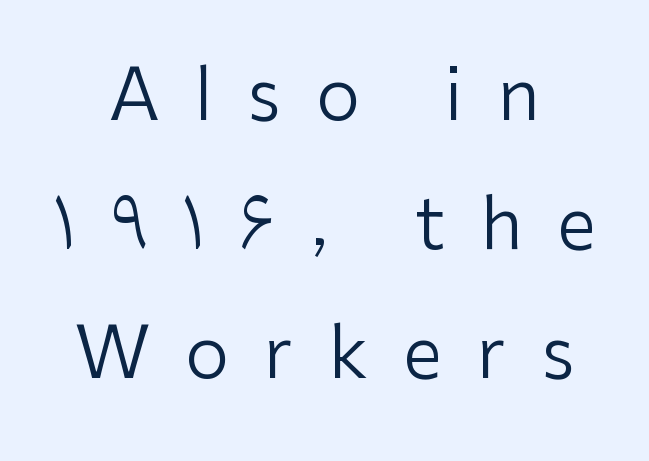
The image shows 71 px regular-weight sans-serif type, upright; set centered, line spacing 1.82x, unusually wide letter spacing (+0.49 em), not underlined; low stroke contrast and a medium x-height.
